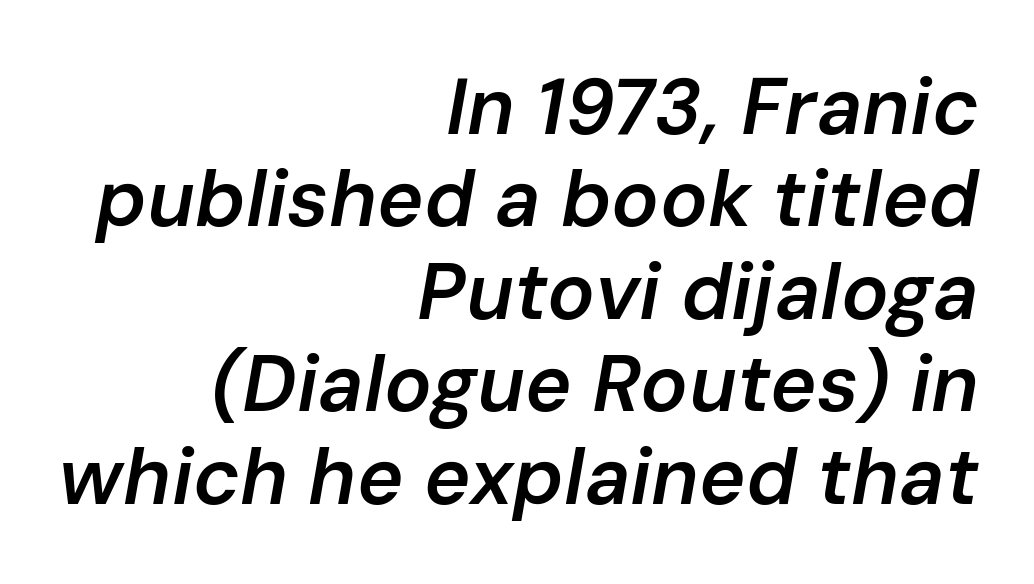
Does the weight exceed regular? Yes, but only to semibold. These lines keep a tight, regular rhythm from letter to letter. Each letter keeps its own natural width here, so spacing adapts to shape. Lines of text with bare space underneath. You can tell it's italic because the verticals aren't actually vertical. Horizontal alignment here is rightward, an uncommon choice for prose.
